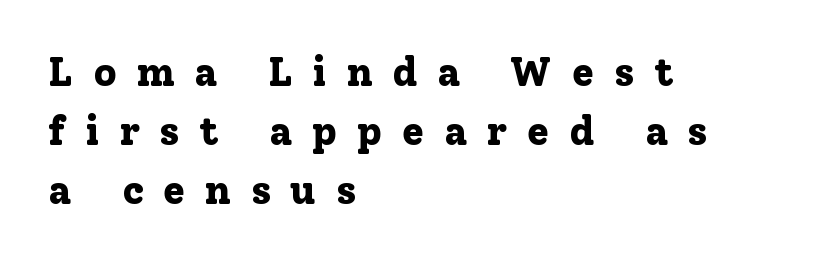
{"serif": "yes", "italic": "no", "bold": "yes", "weight": "bold", "width": "normal", "stroke_contrast": "low", "x_height": "medium", "monospaced": "no", "underline": "no", "align": "left", "line_spacing": "normal", "line_spacing_ratio": 1.47, "letter_spacing": "wide", "letter_spacing_em": 0.49, "glyph_px": 40}
